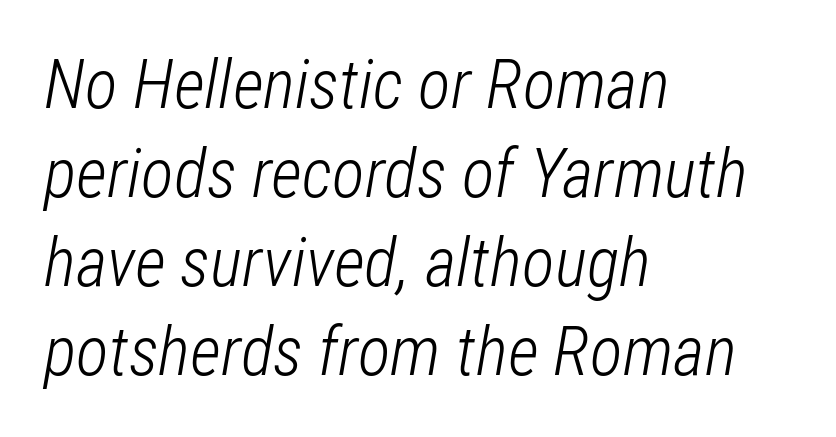
{"italic": "yes", "lean": "right", "slant_degrees": 12, "bold": "no", "weight": "light", "width": "condensed", "stroke_contrast": "low", "x_height": "medium", "monospaced": "no", "underline": "no", "align": "left", "line_spacing": "normal", "line_spacing_ratio": 1.31, "letter_spacing": "normal", "letter_spacing_em": 0.0, "glyph_px": 68}
